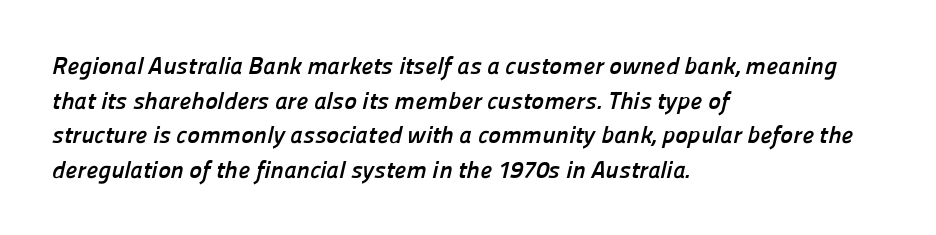
The image shows 24 px bold type; set left-aligned, normal line spacing (1.44x), normal letter spacing, not underlined.
